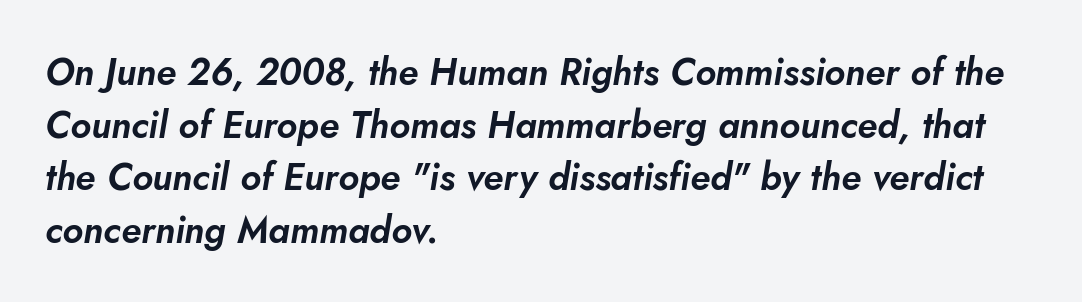
The image shows 37 px text type, italic (leaning right); set left-aligned, normal line spacing (1.42x), normal letter spacing, not underlined; low stroke contrast and a small x-height.
